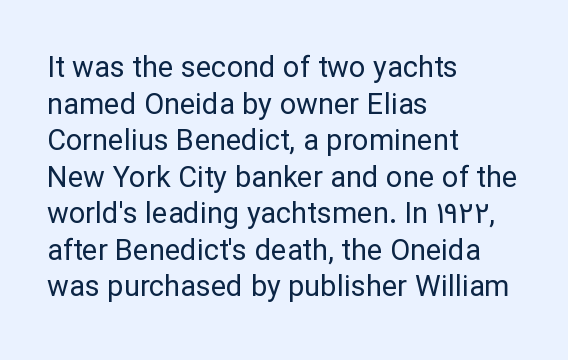
{"serif": "no", "italic": "no", "bold": "no", "weight": "regular", "width": "normal", "stroke_contrast": "low", "x_height": "medium", "monospaced": "no", "underline": "no", "align": "left", "line_spacing": "normal", "line_spacing_ratio": 1.26, "letter_spacing": "normal", "letter_spacing_em": 0.0, "glyph_px": 29}
